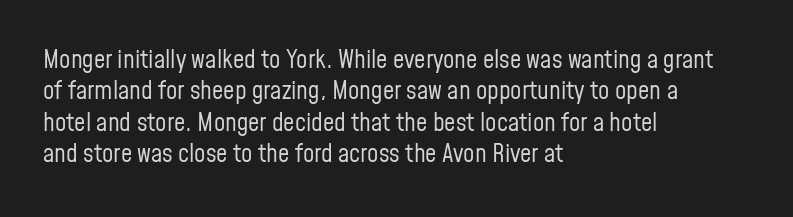
No letter is thick-stroked: the sample isn't bold. This is roman type, the default non-slanted kind. One glance says typical: line gaps are just what's usual. Plain, unruled lines of type. This sample is left-justified, so line endings fall wherever the words run out.
